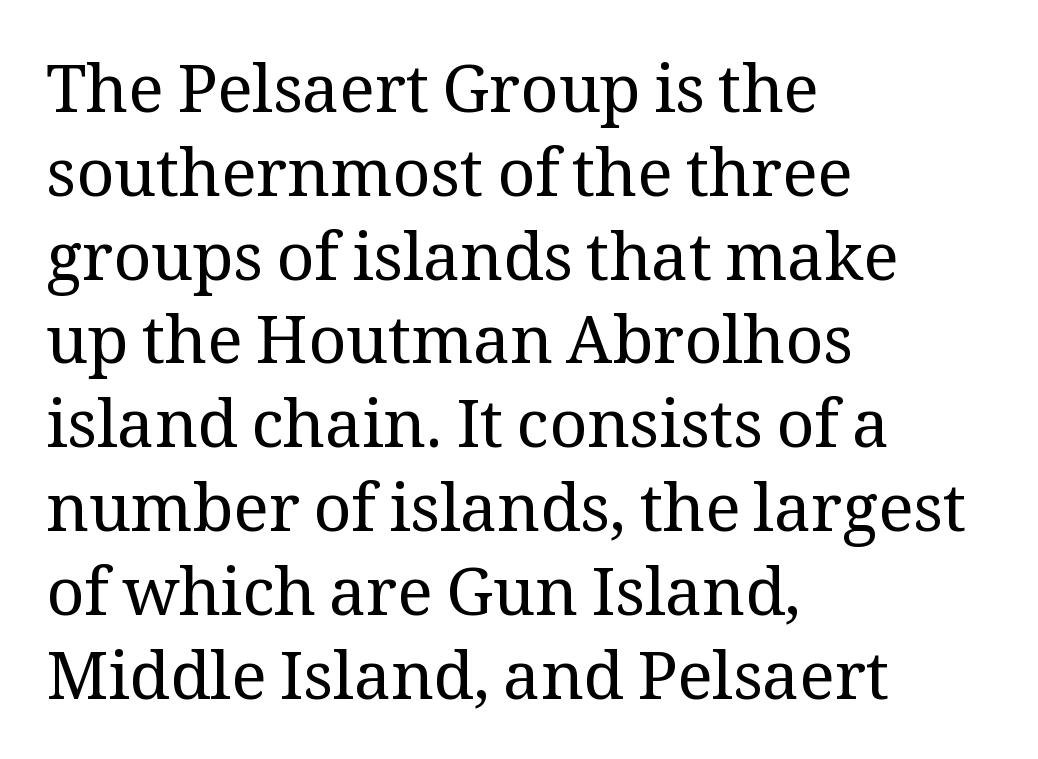
The image shows 66 px regular-weight serif type, upright; set left-aligned, normal line spacing (1.27x), normal letter spacing, not underlined; medium stroke contrast and a medium x-height.
